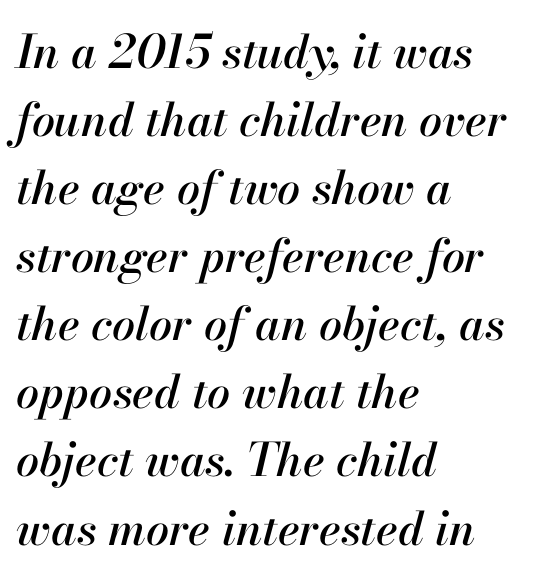
Q: Is the text italic (slanted)? A: Yes, it leans right by about 13 degrees.
Q: Is the text underlined? A: No.
Q: How is the paragraph aligned? A: Left-aligned.
Q: Is the spacing between letters normal or unusually wide? A: Normal.
Q: Is the spacing between lines tight, normal or loose? A: Normal.
Q: Width (condensed, normal, or wide)? A: Normal.
Q: Stroke contrast? A: High.
Q: x-height? A: Small.
Q: Monospaced? A: No.
